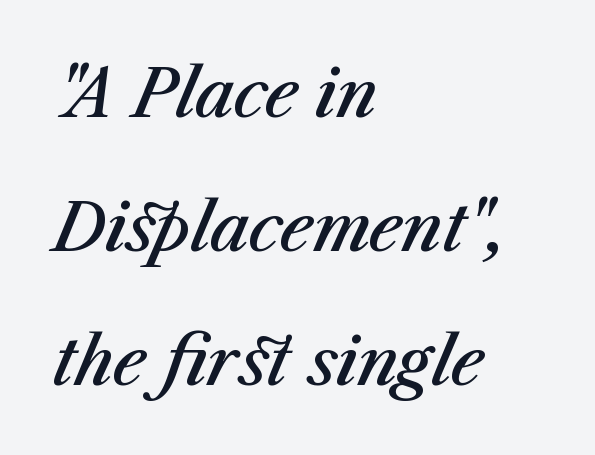
Q: Is the text bold? A: Semi-bold.
Q: Is the text italic (slanted)? A: Yes, it leans right by about 23 degrees.
Q: Is the text underlined? A: No.
Q: How is the paragraph aligned? A: Left-aligned.
Q: Is the spacing between letters normal or unusually wide? A: Normal.
Q: Is the spacing between lines tight, normal or loose? A: Loose.
Q: Width (condensed, normal, or wide)? A: Normal.
Q: Stroke contrast? A: Medium.
Q: x-height? A: Medium.
Q: Monospaced? A: No.
